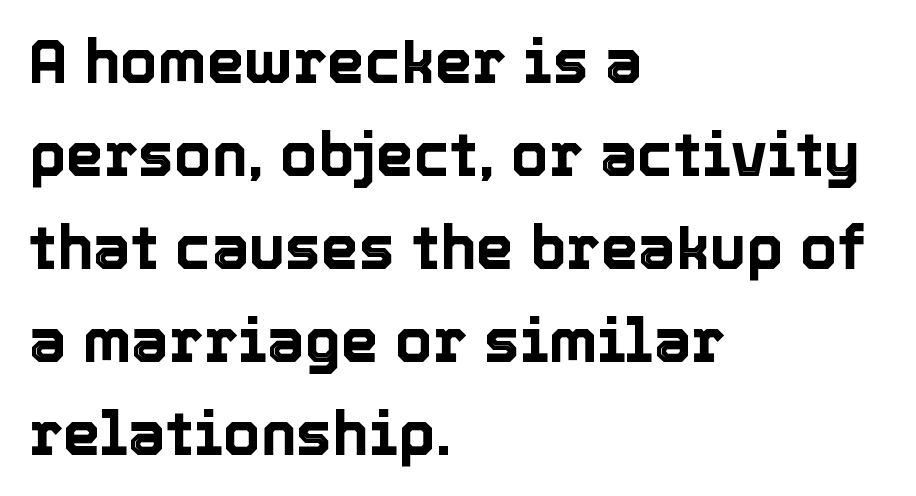
Q: Is the text italic (slanted)? A: No, it is upright.
Q: Is the text underlined? A: No.
Q: How is the paragraph aligned? A: Left-aligned.
Q: Is the spacing between letters normal or unusually wide? A: Normal.
Q: Is the spacing between lines tight, normal or loose? A: Normal.
Q: Width (condensed, normal, or wide)? A: Normal.
Q: x-height? A: Medium.
Q: Monospaced? A: No.
